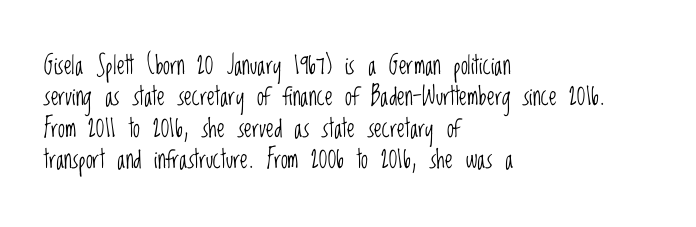
The image shows 25 px text type, upright; set left-aligned, normal line spacing (1.26x), normal letter spacing, not underlined.
